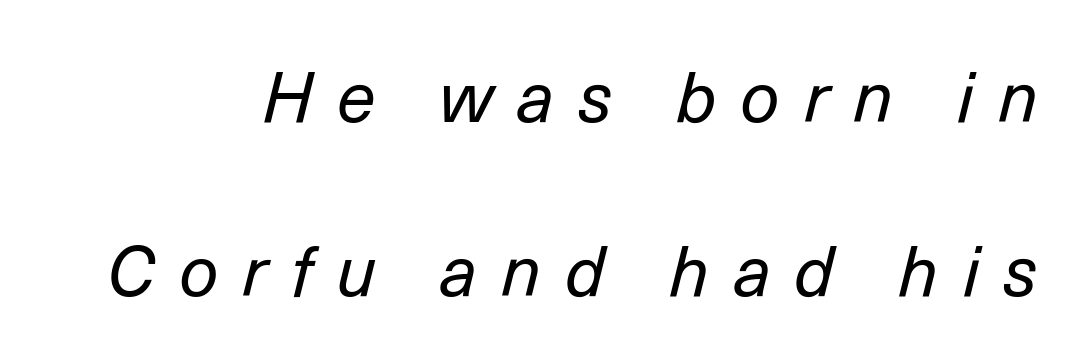
Descender tails drop into unmarked territory. Looks like regular typesetting: each glyph gets only the width it needs. Rendered with sloped, italic letterforms. Caption: face not bold, strokes unweighted. Caption: expanded tracking, letters set apart. The space between consecutive lines is lavish.
